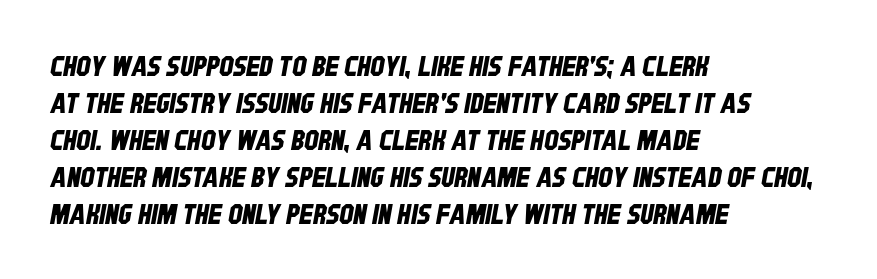
The image shows 28 px condensed sans-serif type; set left-aligned, normal line spacing (1.32x), normal letter spacing, not underlined; low stroke contrast and a large x-height.
